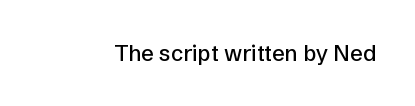
The image shows 22 px text type, upright; set normal letter spacing, not underlined.
